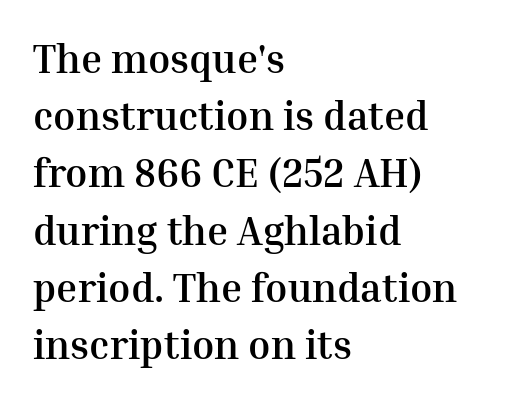
Caption: bold face, heavy strokes. The specimen omits any rule beneath the text block's lines. The rows are spaced the way most documents space them. The type sits square on the baseline with zero lean.
